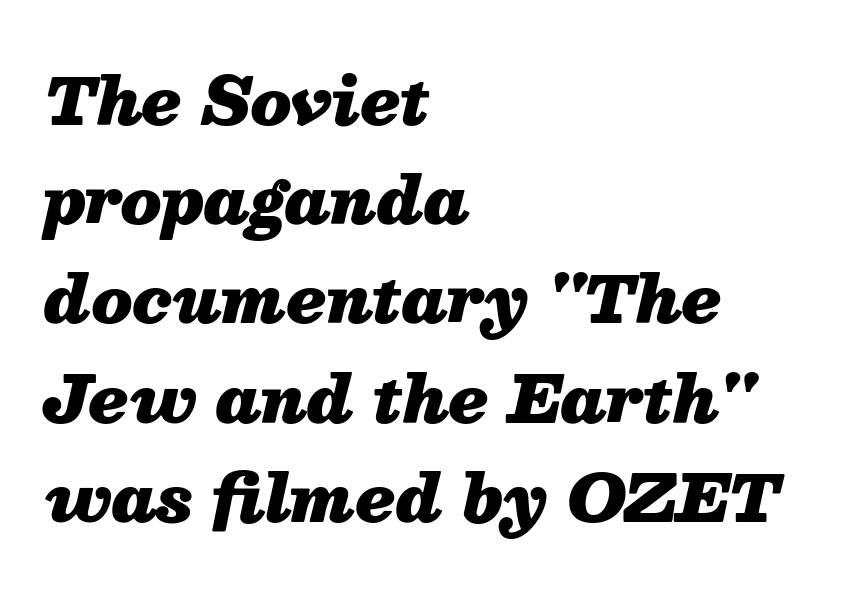
The image shows 64 px heavy type, italic (leaning right); set left-aligned, normal line spacing (1.55x), normal letter spacing, not underlined; medium stroke contrast and a medium x-height.
